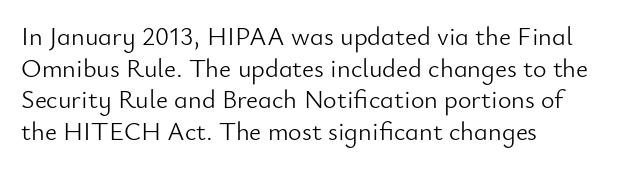
{"italic": "no", "bold": "no", "underline": "no", "align": "left", "line_spacing_ratio": 1.22, "letter_spacing": "normal", "letter_spacing_em": 0.0, "glyph_px": 26}
